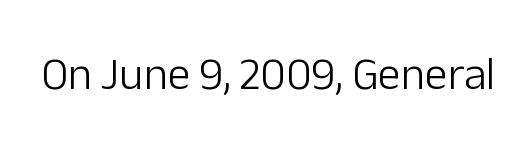
The letters advance in unequal steps, a hallmark of proportional type. Weight: regular or lighter. To sum up the face: it is a sans, with no serifs. Honestly, the letter spacing is just normal — you wouldn't notice it.
